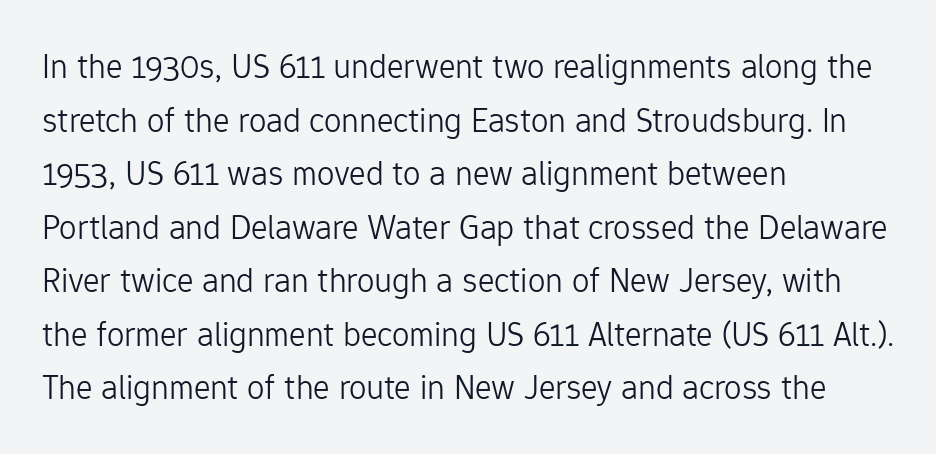
Q: Is the text bold? A: No.
Q: Is the text italic (slanted)? A: No, it is upright.
Q: Is the typeface a serif or a sans-serif typeface? A: Sans-serif.
Q: Is the text underlined? A: No.
Q: How is the paragraph aligned? A: Left-aligned.
Q: Is the spacing between letters normal or unusually wide? A: Normal.
Q: Is the spacing between lines tight, normal or loose? A: Normal.
Q: Width (condensed, normal, or wide)? A: Normal.
Q: Stroke contrast? A: Low.
Q: x-height? A: Medium.
Q: Monospaced? A: No.
